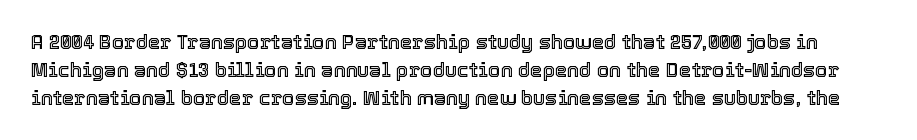
{"italic": "no", "underline": "no", "line_spacing": "normal", "line_spacing_ratio": 1.4, "letter_spacing": "normal", "letter_spacing_em": 0.0, "glyph_px": 20}
